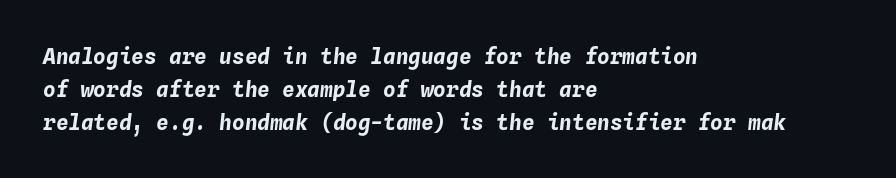
Q: Is the text bold? A: Yes.
Q: Is the text italic (slanted)? A: Yes, it leans right by about 4 degrees.
Q: Is the text underlined? A: No.
Q: How is the paragraph aligned? A: Left-aligned.
Q: Is the spacing between letters normal or unusually wide? A: Normal.
Q: Is the spacing between lines tight, normal or loose? A: Normal.
